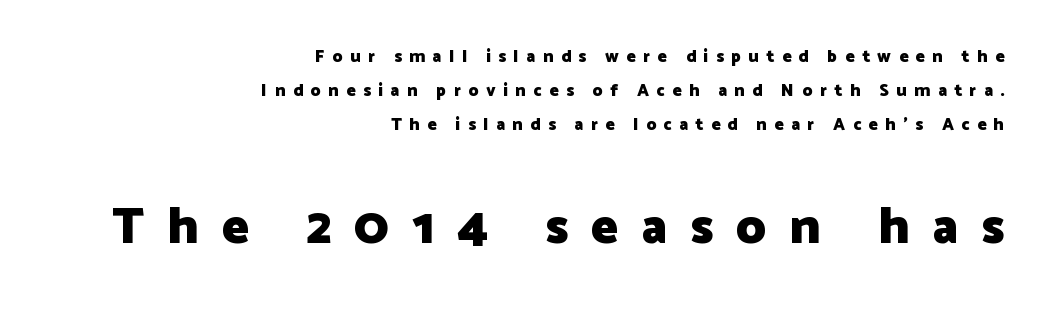
Each word looks stretched out because of the extra space between its letters. The lines are quadded right. Type style note: lacks serifs. Summary of vertical rhythm: relaxed, with wide interline spacing. Style check: upright. The passage shown is typed in a proportional face where columns would drift.
